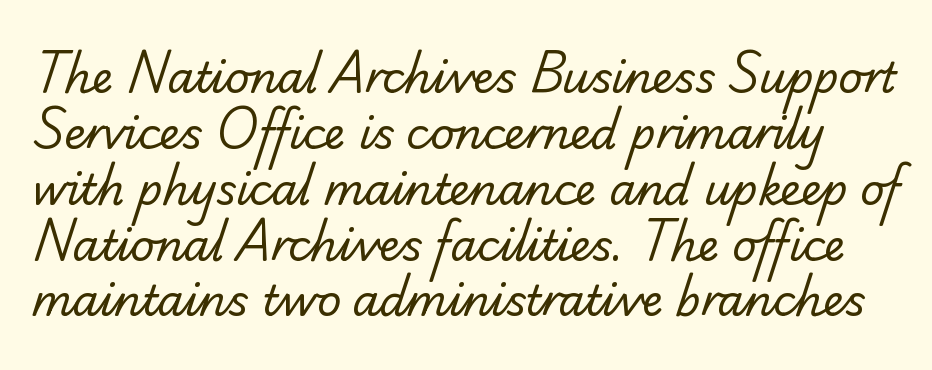
{"serif": "yes", "bold": "no", "weight": "regular", "width": "normal", "stroke_contrast": "low", "x_height": "small", "monospaced": "no", "underline": "no", "line_spacing": "normal", "line_spacing_ratio": 1.33, "letter_spacing": "normal", "letter_spacing_em": 0.0, "glyph_px": 42}
